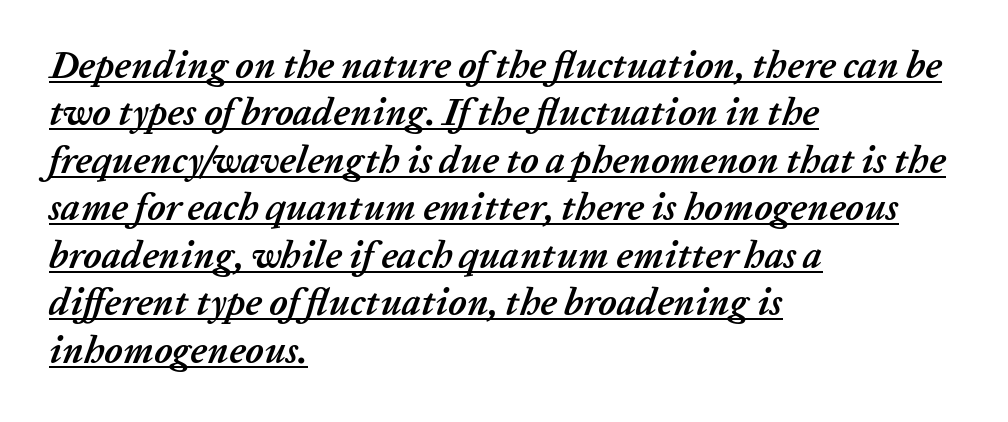
Q: Is the text bold? A: Yes.
Q: Is the text italic (slanted)? A: Yes, it leans right by about 20 degrees.
Q: Is the text underlined? A: Yes.
Q: How is the paragraph aligned? A: Left-aligned.
Q: Is the spacing between letters normal or unusually wide? A: Normal.
Q: Is the spacing between lines tight, normal or loose? A: Normal.
Q: Width (condensed, normal, or wide)? A: Normal.
Q: Stroke contrast? A: Low.
Q: x-height? A: Medium.
Q: Monospaced? A: No.
